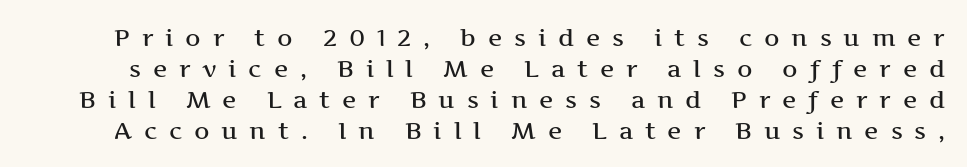
Leading: standard. The typography opts for an upright posture over an oblique one. Quick note: underline off. You could only call the tracking loose — the letters float apart.
